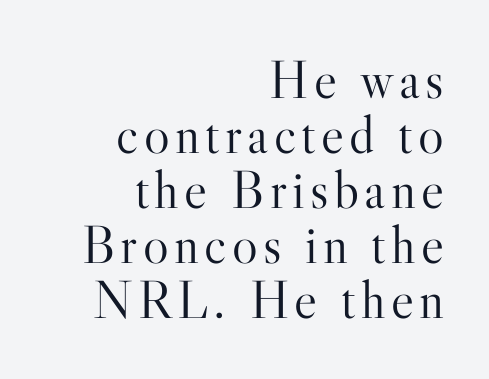
{"serif": "yes", "italic": "no", "bold": "no", "weight": "light", "width": "normal", "stroke_contrast": "high", "x_height": "small", "monospaced": "no", "underline": "no", "align": "right", "line_spacing": "tight", "line_spacing_ratio": 1.02, "glyph_px": 54}
